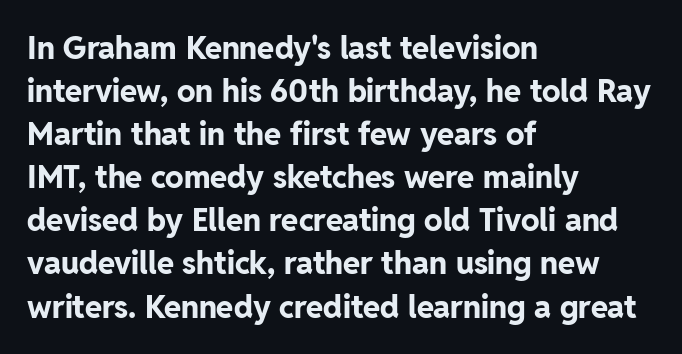
In terms of letterspacing, this is plain default setting. The rendering uses natural spacing where letterforms have individual widths. This sample uses a sans-serif face. No word sits above an underline. This is the regular roman posture of the typeface. All the whitespace from short lines collects on the right.
